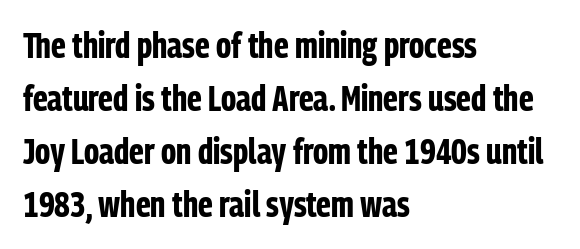
{"serif": "no", "italic": "no", "bold": "yes", "weight": "bold", "width": "condensed", "stroke_contrast": "low", "x_height": "medium", "monospaced": "no", "underline": "no", "align": "left", "line_spacing": "normal", "line_spacing_ratio": 1.47, "letter_spacing": "normal", "letter_spacing_em": 0.0, "glyph_px": 36}
